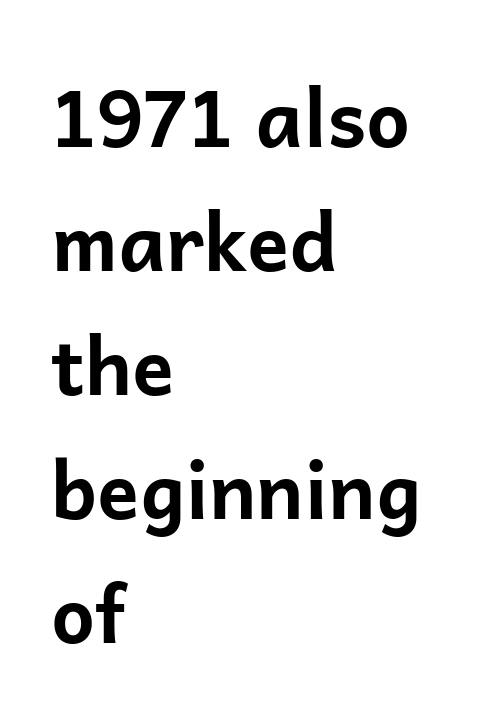
The image shows 78 px bold sans-serif type, upright; set left-aligned, normal line spacing (1.59x), normal letter spacing, not underlined; low stroke contrast and a medium x-height.
